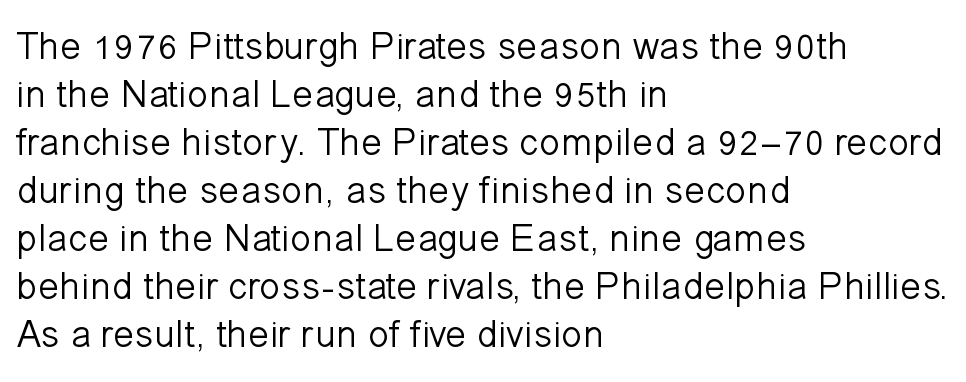
The image shows 39 px light sans-serif type, upright; set left-aligned, line spacing 1.23x, normal letter spacing, not underlined; low stroke contrast and a medium x-height.
